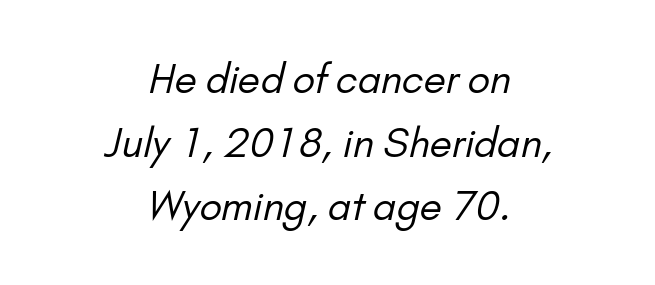
{"serif": "no", "bold": "no", "weight": "regular", "width": "normal", "stroke_contrast": "low", "x_height": "small", "monospaced": "no", "underline": "no", "align": "center", "line_spacing": "normal", "line_spacing_ratio": 1.59, "letter_spacing": "normal", "letter_spacing_em": 0.0, "glyph_px": 40}
